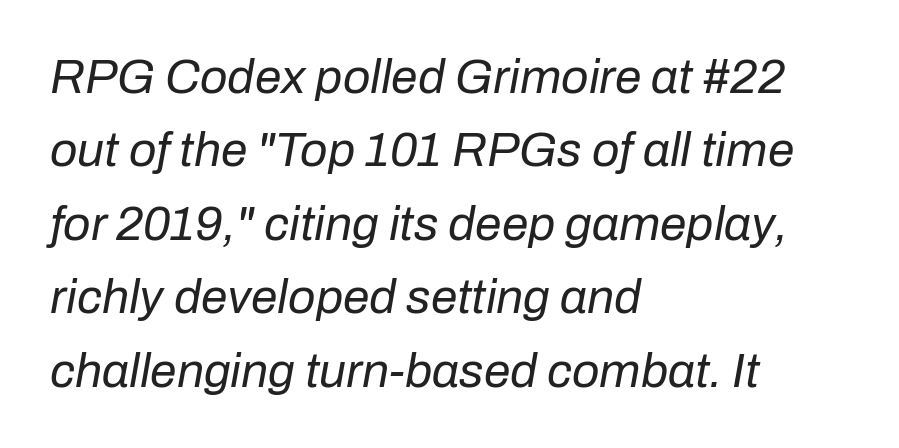
In terms of leading, this rendering sits right in the middle. Think of a printed novel: that variable character pitch is what you see here. Ink coverage per letter is moderate at most. Line beginnings align vertically; line endings do not. Italic? Definitely — the glyphs are oblique.
